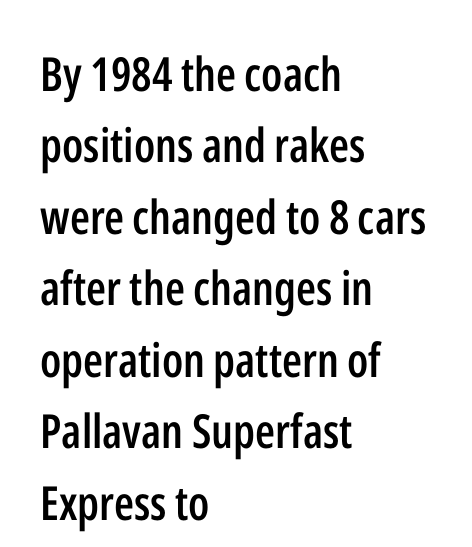
As a designer I'd log this as weight 600, semibold. The rendering anchors every line to the left-hand side. The gaps between neighbouring characters are ordinary and unremarkable. The passage shown is typed in a proportional face where columns would drift. A bare baseline throughout the passage. Students, observe: this is what conventionally led text looks like.
